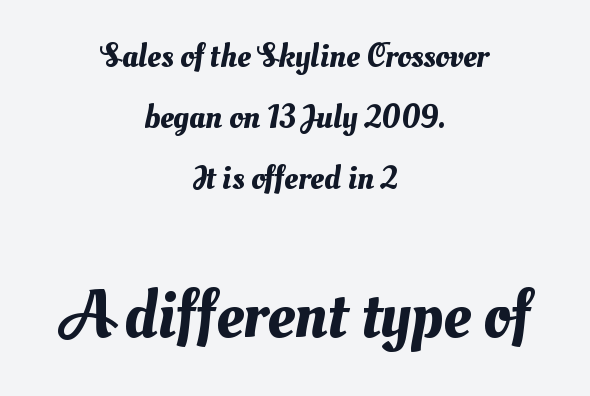
Q: Is the text underlined? A: No.
Q: How is the paragraph aligned? A: Centered.
Q: Is the spacing between letters normal or unusually wide? A: Normal.
Q: Which block of text is set in a larger size, the first (top) or the second (bottom)? A: The second (bottom) one.
Q: Width (condensed, normal, or wide)? A: Normal.
Q: Stroke contrast? A: Medium.
Q: x-height? A: Small.
Q: Monospaced? A: No.
